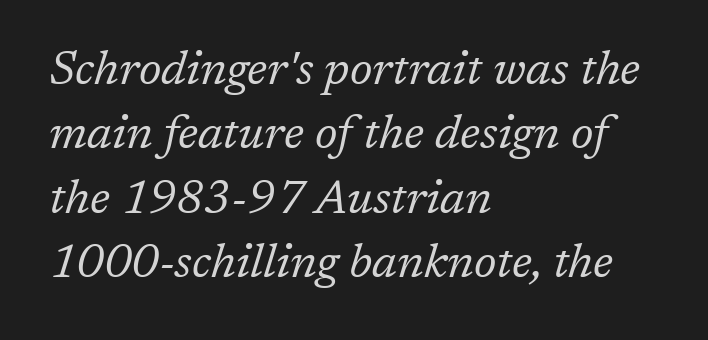
{"serif": "yes", "italic": "yes", "lean": "right", "slant_degrees": 17, "bold": "no", "weight": "regular", "width": "normal", "stroke_contrast": "low", "x_height": "medium", "monospaced": "no", "underline": "no", "align": "left", "line_spacing": "normal", "line_spacing_ratio": 1.37, "letter_spacing": "normal", "letter_spacing_em": 0.0, "glyph_px": 47}
